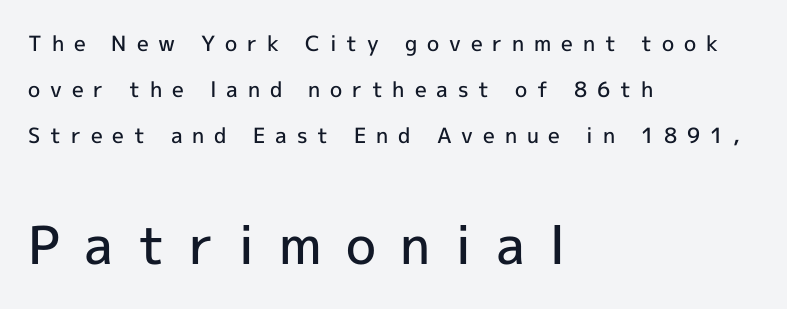
{"serif": "no", "italic": "no", "bold": "semi", "weight": "semibold", "width": "normal", "x_height": "medium", "monospaced": "no", "underline": "no", "align": "left", "line_spacing": "loose", "line_spacing_ratio": 2.19, "letter_spacing": "wide", "letter_spacing_em": 0.47, "larger_block": "second", "size_ratio": 2.48, "glyph_px": 52}
